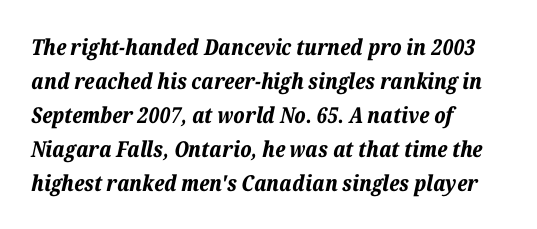
The image shows 22 px bold type, italic (leaning right); set left-aligned, normal line spacing (1.54x), normal letter spacing, not underlined.
